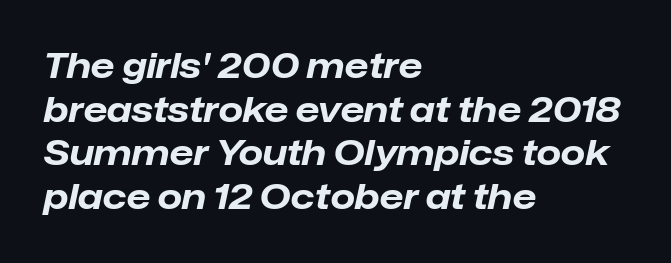
These lines were composed using italics. If you drew a ruler down the left edge, every line would touch it. Plenty of ink on the page — the face is bold. Students, note that the glyphs here touch the page at normal intervals. Character widths vary here, with narrow letters taking less room than wide ones.
